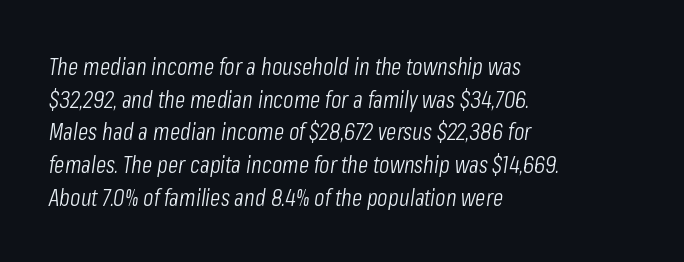
Unbolded letterforms with no extra heft. Emphasis-style slanted type is in use. Descenders are the only things crossing below the line. Is there much room between lines? A standard amount, neither cramped nor airy.
